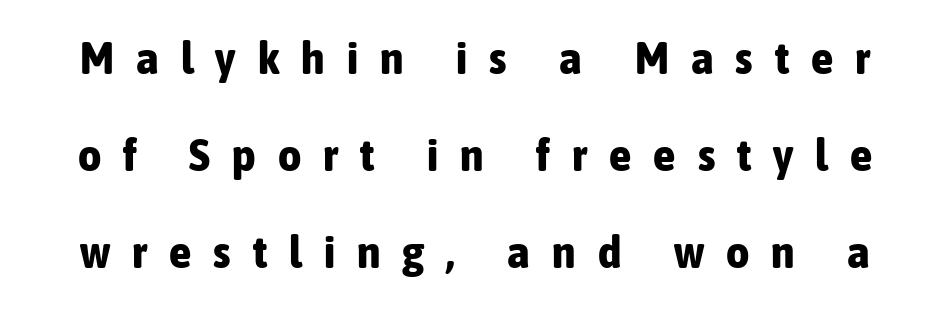
{"serif": "no", "italic": "no", "bold": "yes", "weight": "bold", "width": "condensed", "stroke_contrast": "low", "x_height": "medium", "monospaced": "no", "underline": "no", "line_spacing": "loose", "line_spacing_ratio": 2.16, "letter_spacing": "wide", "letter_spacing_em": 0.49, "glyph_px": 45}
